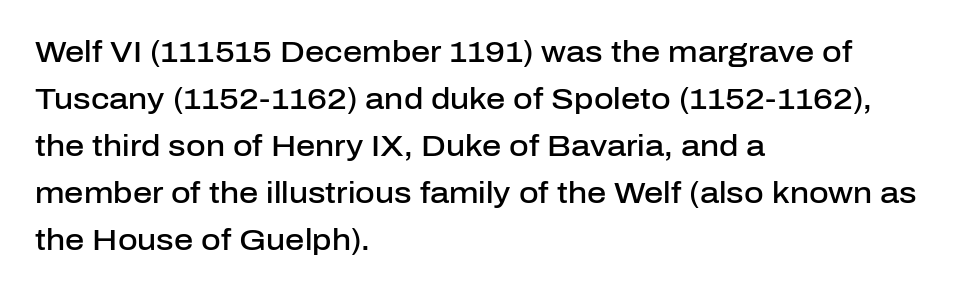
Q: Is the text bold? A: Semi-bold.
Q: Is the text italic (slanted)? A: No, it is upright.
Q: Is the typeface a serif or a sans-serif typeface? A: Sans-serif.
Q: Is the text underlined? A: No.
Q: How is the paragraph aligned? A: Left-aligned.
Q: Is the spacing between letters normal or unusually wide? A: Normal.
Q: Is the spacing between lines tight, normal or loose? A: Normal.
Q: Width (condensed, normal, or wide)? A: Normal.
Q: Stroke contrast? A: Low.
Q: x-height? A: Medium.
Q: Monospaced? A: No.
